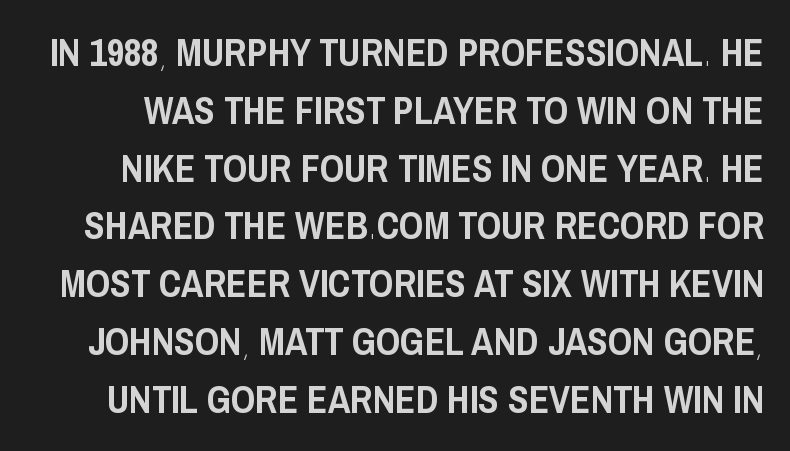
{"serif": "no", "italic": "no", "width": "condensed", "stroke_contrast": "low", "x_height": "large", "monospaced": "no", "underline": "no", "line_spacing": "normal", "line_spacing_ratio": 1.52, "letter_spacing": "normal", "letter_spacing_em": 0.0, "glyph_px": 38}
